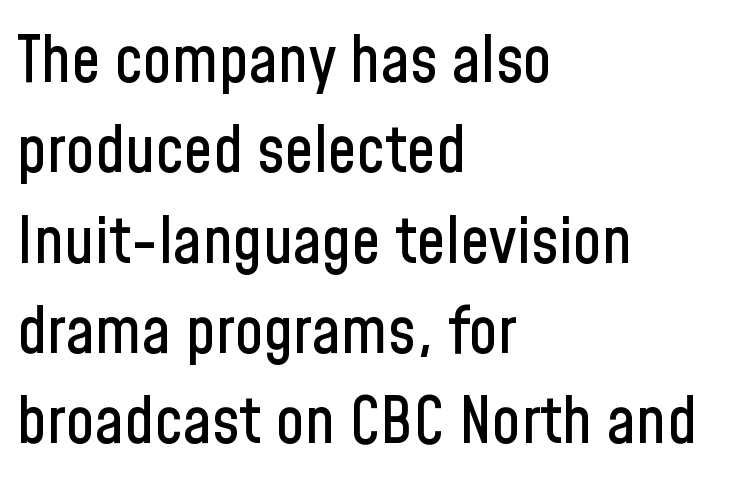
{"serif": "no", "italic": "no", "width": "condensed", "stroke_contrast": "low", "x_height": "medium", "monospaced": "no", "underline": "no", "align": "left", "line_spacing": "normal", "line_spacing_ratio": 1.39, "letter_spacing": "normal", "letter_spacing_em": 0.0, "glyph_px": 65}
